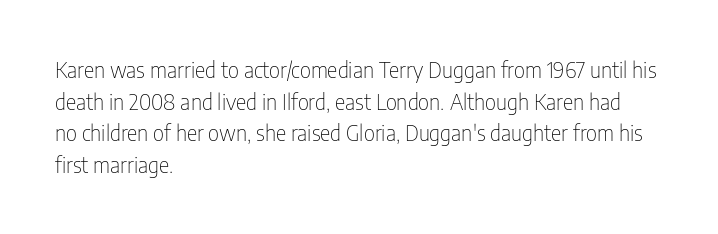
Q: Is the text bold? A: No.
Q: Is the text italic (slanted)? A: No, it is upright.
Q: Is the text underlined? A: No.
Q: How is the paragraph aligned? A: Left-aligned.
Q: Is the spacing between letters normal or unusually wide? A: Normal.
Q: Is the spacing between lines tight, normal or loose? A: Normal.
